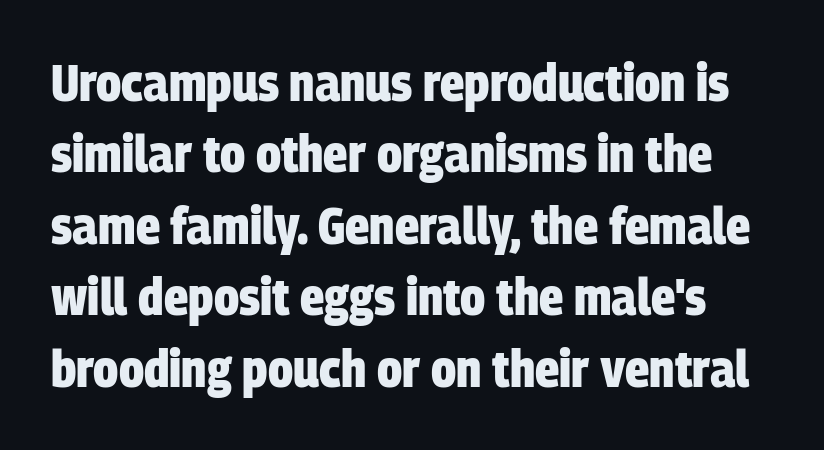
The image shows 51 px heavy, condensed sans-serif type; set normal line spacing (1.4x), normal letter spacing, not underlined; low stroke contrast and a large x-height.
